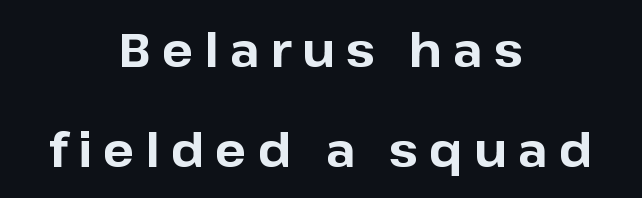
{"serif": "no", "italic": "no", "bold": "yes", "weight": "bold", "width": "normal", "stroke_contrast": "low", "x_height": "medium", "monospaced": "no", "underline": "no", "align": "center", "line_spacing": "loose", "line_spacing_ratio": 2.13, "letter_spacing": "wide", "letter_spacing_em": 0.23, "glyph_px": 47}
